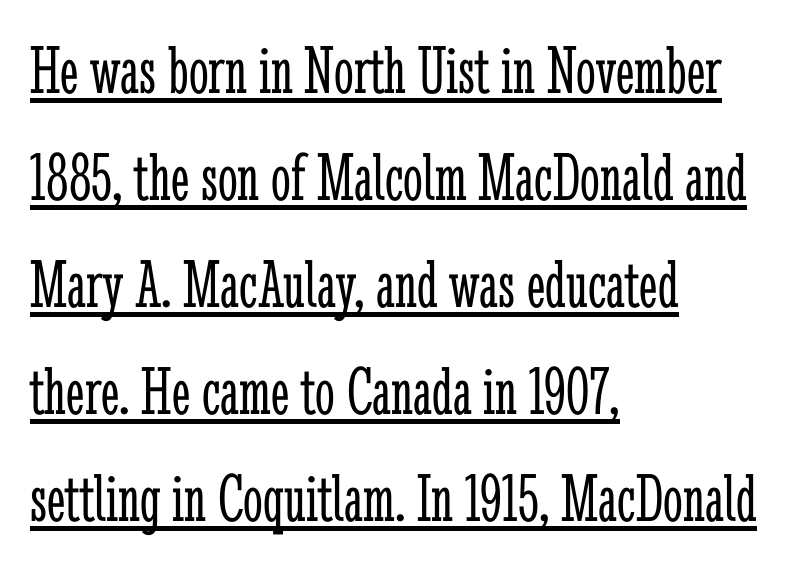
The image shows 70 px light, condensed serif type, upright; set left-aligned, normal line spacing (1.53x), normal letter spacing, underlined; low stroke contrast and a medium x-height.
